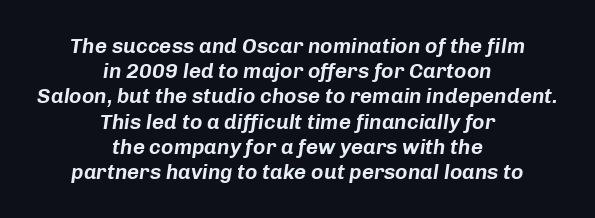
Q: Is the text italic (slanted)? A: Yes, it leans right by about 8 degrees.
Q: Is the text underlined? A: No.
Q: How is the paragraph aligned? A: Centered.
Q: Is the spacing between letters normal or unusually wide? A: Normal.
